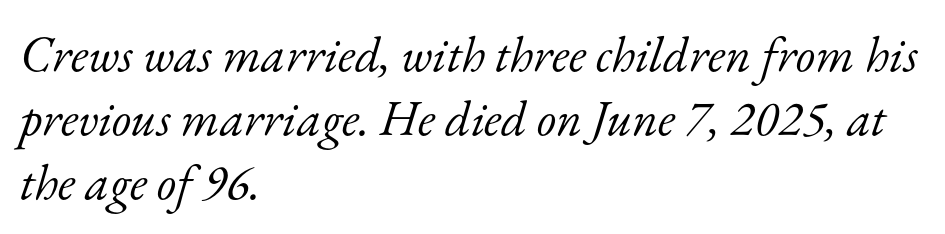
{"serif": "yes", "italic": "yes", "lean": "right", "slant_degrees": 17, "bold": "no", "weight": "light", "width": "normal", "stroke_contrast": "low", "x_height": "small", "monospaced": "no", "underline": "no", "align": "left", "line_spacing": "normal", "line_spacing_ratio": 1.28, "letter_spacing": "normal", "letter_spacing_em": 0.0, "glyph_px": 50}
